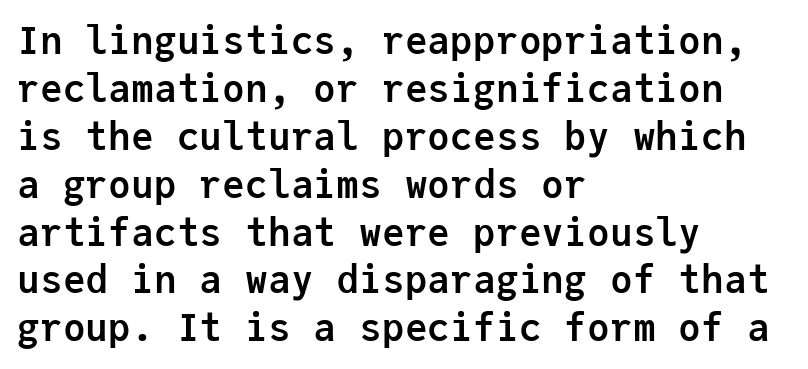
{"serif": "no", "italic": "no", "bold": "yes", "weight": "semibold", "width": "normal", "stroke_contrast": "low", "x_height": "medium", "monospaced": "yes", "underline": "no", "align": "left", "line_spacing": "normal", "line_spacing_ratio": 1.26, "letter_spacing": "normal", "letter_spacing_em": 0.0, "glyph_px": 38}
